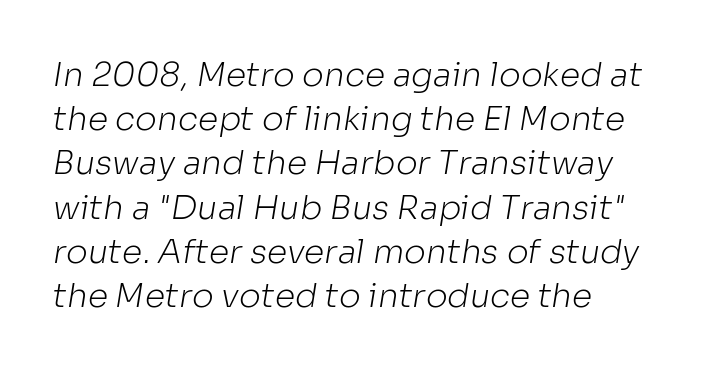
Q: Is the text bold? A: No.
Q: Is the typeface a serif or a sans-serif typeface? A: Sans-serif.
Q: Is the text underlined? A: No.
Q: Is the spacing between letters normal or unusually wide? A: Normal.
Q: Is the spacing between lines tight, normal or loose? A: Normal.
Q: Width (condensed, normal, or wide)? A: Normal.
Q: Stroke contrast? A: Low.
Q: x-height? A: Medium.
Q: Monospaced? A: No.
